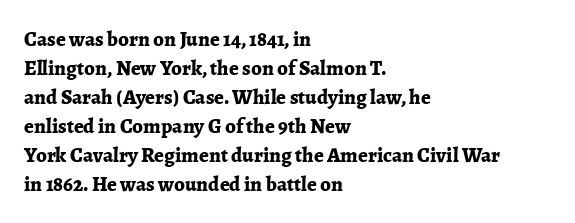
{"italic": "no", "bold": "yes", "underline": "no", "align": "left", "line_spacing": "normal", "line_spacing_ratio": 1.38, "letter_spacing": "normal", "letter_spacing_em": 0.0, "glyph_px": 21}
